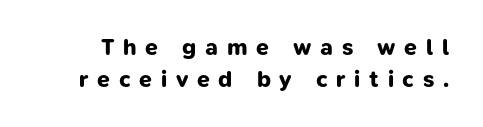
{"bold": "yes", "underline": "no", "line_spacing": "normal", "line_spacing_ratio": 1.39, "letter_spacing": "wide", "letter_spacing_em": 0.38, "glyph_px": 23}
